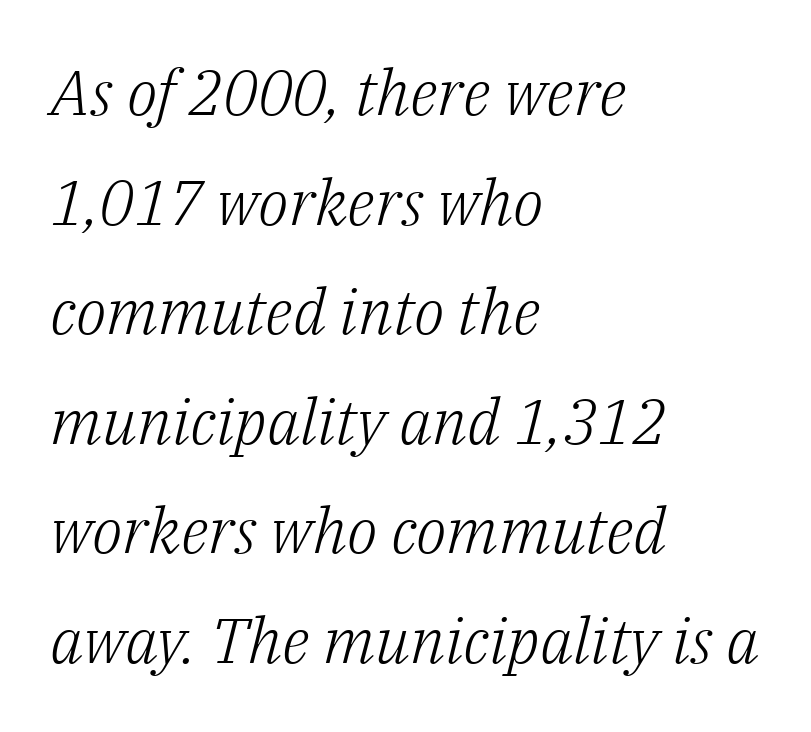
{"serif": "yes", "italic": "yes", "lean": "right", "slant_degrees": 14, "bold": "no", "weight": "light", "width": "normal", "stroke_contrast": "low", "x_height": "medium", "monospaced": "no", "underline": "no", "align": "left", "line_spacing_ratio": 1.74, "letter_spacing": "normal", "letter_spacing_em": 0.0, "glyph_px": 63}
